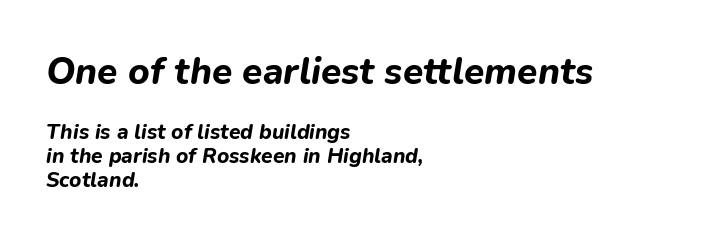
The image shows 37 px bold type, italic (leaning right); set left-aligned, tight line spacing (1.13x), normal letter spacing, not underlined; the first (top) block is 1.76x larger; low stroke contrast and a medium x-height.
